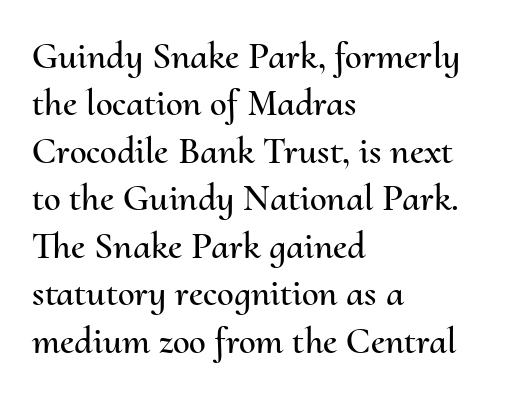
{"italic": "no", "width": "normal", "stroke_contrast": "medium", "x_height": "small", "monospaced": "no", "underline": "no", "align": "left", "line_spacing": "normal", "line_spacing_ratio": 1.25, "letter_spacing": "normal", "letter_spacing_em": 0.0, "glyph_px": 38}
